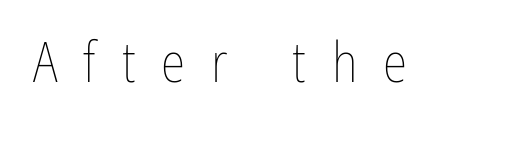
The image shows 56 px thin, condensed type, upright; set unusually wide letter spacing (+0.46 em), not underlined; low stroke contrast and a medium x-height.
